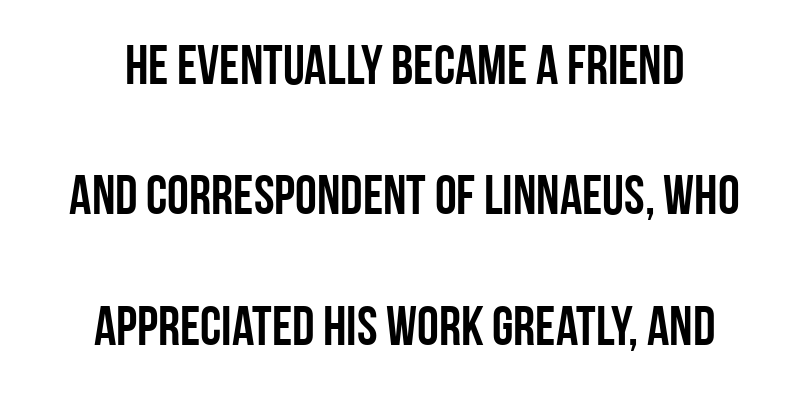
Q: Is the text italic (slanted)? A: No, it is upright.
Q: Is the typeface a serif or a sans-serif typeface? A: Sans-serif.
Q: Is the text underlined? A: No.
Q: Is the spacing between letters normal or unusually wide? A: Normal.
Q: Is the spacing between lines tight, normal or loose? A: Loose.
Q: Width (condensed, normal, or wide)? A: Condensed.
Q: Stroke contrast? A: Low.
Q: x-height? A: Large.
Q: Monospaced? A: No.
